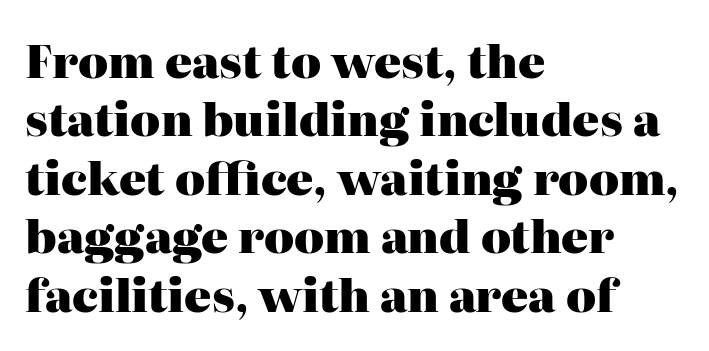
The image shows 45 px heavy serif type, upright; set left-aligned, normal line spacing (1.3x), normal letter spacing, not underlined; high stroke contrast and a medium x-height.
